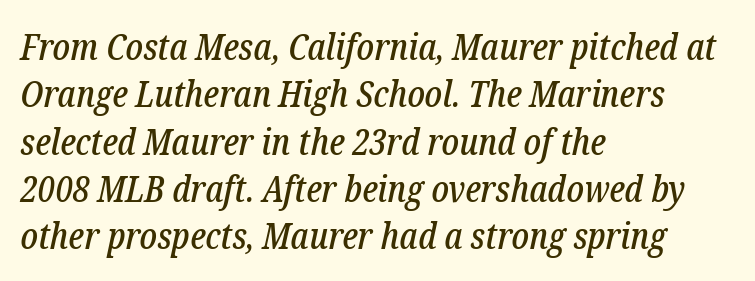
The image shows 37 px condensed serif type, italic (leaning right); set left-aligned, normal line spacing (1.28x), normal letter spacing, not underlined; low stroke contrast and a medium x-height.
